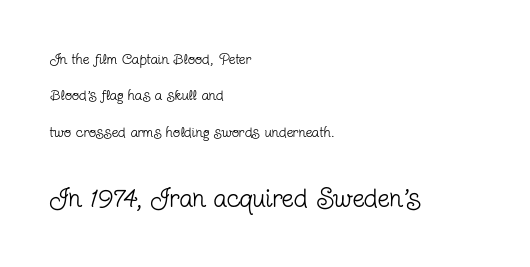
Q: Is the text bold? A: No.
Q: Is the text italic (slanted)? A: No, it is upright.
Q: Is the text underlined? A: No.
Q: How is the paragraph aligned? A: Left-aligned.
Q: Is the spacing between letters normal or unusually wide? A: Normal.
Q: Is the spacing between lines tight, normal or loose? A: Loose.
Q: Which block of text is set in a larger size, the first (top) or the second (bottom)? A: The second (bottom) one.
